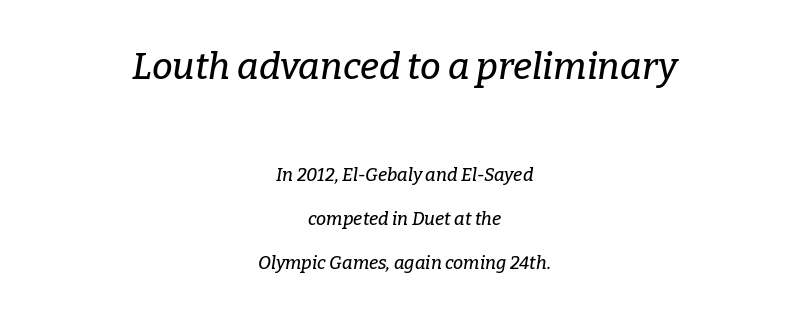
Q: Is the text italic (slanted)? A: Yes, it leans right by about 9 degrees.
Q: Is the typeface a serif or a sans-serif typeface? A: Serif.
Q: Is the text underlined? A: No.
Q: How is the paragraph aligned? A: Centered.
Q: Is the spacing between letters normal or unusually wide? A: Normal.
Q: Is the spacing between lines tight, normal or loose? A: Loose.
Q: Which block of text is set in a larger size, the first (top) or the second (bottom)? A: The first (top) one.
Q: Width (condensed, normal, or wide)? A: Normal.
Q: Stroke contrast? A: Low.
Q: x-height? A: Medium.
Q: Monospaced? A: No.
